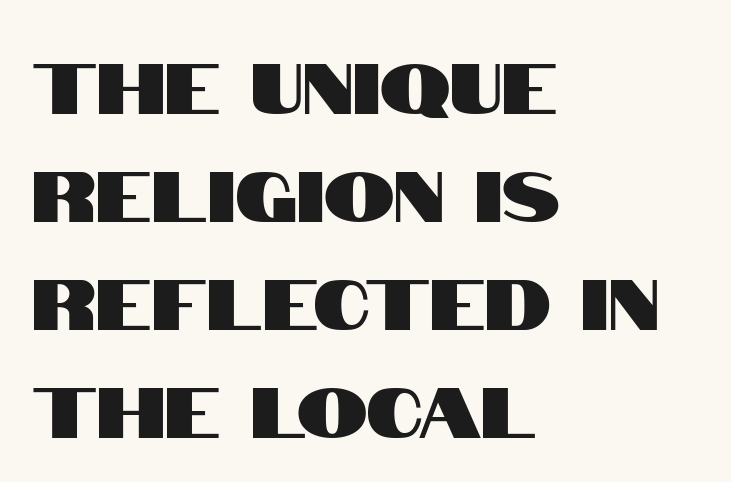
The gaps between neighbouring characters are ordinary and unremarkable. A typesetter would call this leading conventional body-copy spacing. Casual observation: everything's shoved over to the left. The strip under each line holds only bare page. The typeface chosen for these lines omits serifs.
